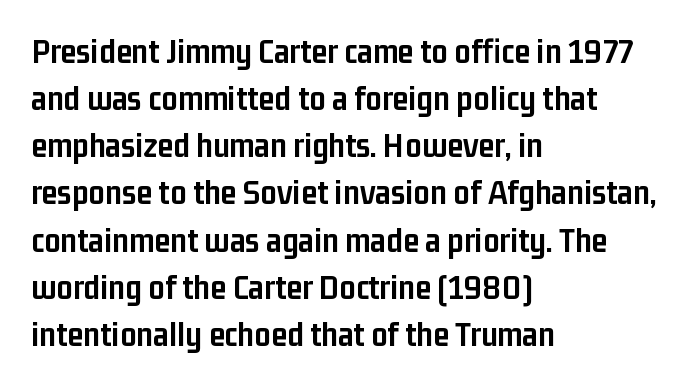
The image shows 36 px semibold, condensed sans-serif type, upright; set left-aligned, normal line spacing (1.31x), normal letter spacing, not underlined; low stroke contrast and a medium x-height.
